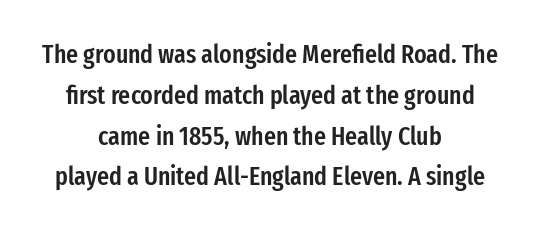
Q: Is the text bold? A: Semi-bold.
Q: Is the text italic (slanted)? A: No, it is upright.
Q: Is the text underlined? A: No.
Q: How is the paragraph aligned? A: Centered.
Q: Is the spacing between letters normal or unusually wide? A: Normal.
Q: Is the spacing between lines tight, normal or loose? A: Normal.
